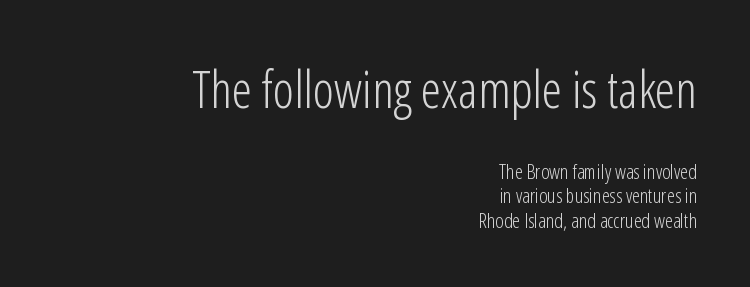
Q: Is the text bold? A: No.
Q: Is the text italic (slanted)? A: No, it is upright.
Q: Is the typeface a serif or a sans-serif typeface? A: Sans-serif.
Q: Is the text underlined? A: No.
Q: How is the paragraph aligned? A: Right-aligned.
Q: Is the spacing between letters normal or unusually wide? A: Normal.
Q: Which block of text is set in a larger size, the first (top) or the second (bottom)? A: The first (top) one.
Q: Width (condensed, normal, or wide)? A: Condensed.
Q: Stroke contrast? A: Low.
Q: x-height? A: Medium.
Q: Monospaced? A: No.
